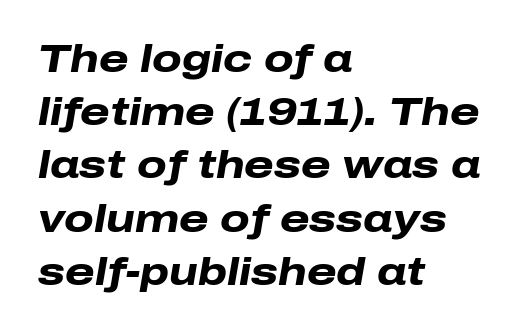
{"italic": "yes", "lean": "right", "slant_degrees": 10, "bold": "yes", "weight": "heavy", "width": "wide", "stroke_contrast": "low", "x_height": "medium", "monospaced": "no", "underline": "no", "align": "left", "line_spacing": "normal", "line_spacing_ratio": 1.4, "letter_spacing": "normal", "letter_spacing_em": 0.0, "glyph_px": 38}
